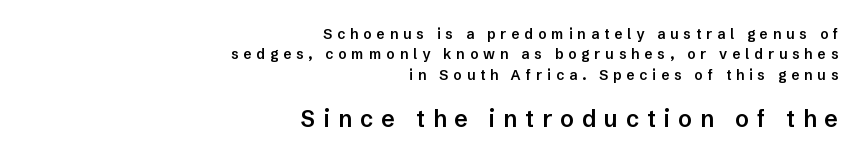
The image shows 23 px text type, upright; set right-aligned, normal line spacing (1.45x), unusually wide letter spacing (+0.35 em), not underlined; the second (bottom) block is 1.64x larger.
